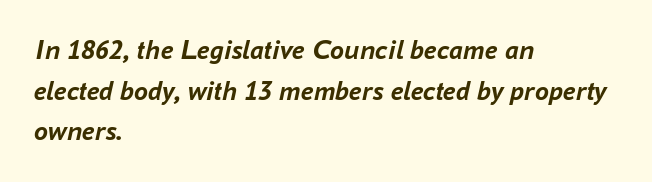
The image shows 28 px semibold type, italic (leaning right); set left-aligned, normal line spacing (1.45x), normal letter spacing, not underlined; low stroke contrast and a medium x-height.
